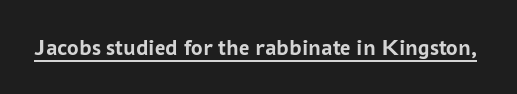
Heavy, bold letterforms. A rule runs beneath these lines of type. The type is set solid horizontally, with unmodified tracking. The lettering stays uniformly vertical, giving the passage a roman look.
